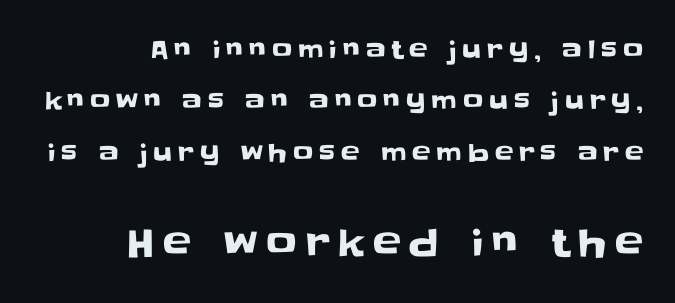
The image shows 38 px sans-serif type, upright; set right-aligned, loose line spacing (2.06x), unusually wide letter spacing (+0.23 em), not underlined; the second (bottom) block is 1.52x larger; low stroke contrast and a large x-height.
